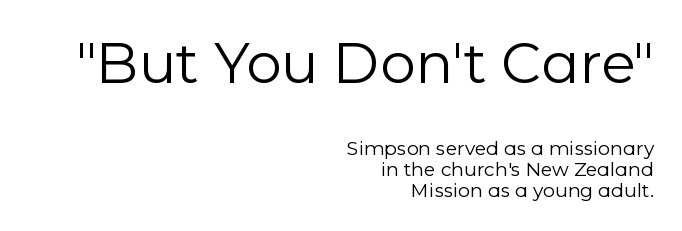
Q: Is the text bold? A: No.
Q: Is the text italic (slanted)? A: No, it is upright.
Q: Is the typeface a serif or a sans-serif typeface? A: Sans-serif.
Q: Is the text underlined? A: No.
Q: How is the paragraph aligned? A: Right-aligned.
Q: Is the spacing between letters normal or unusually wide? A: Normal.
Q: Is the spacing between lines tight, normal or loose? A: Tight.
Q: Which block of text is set in a larger size, the first (top) or the second (bottom)? A: The first (top) one.
Q: Width (condensed, normal, or wide)? A: Normal.
Q: Stroke contrast? A: Low.
Q: x-height? A: Medium.
Q: Monospaced? A: No.
